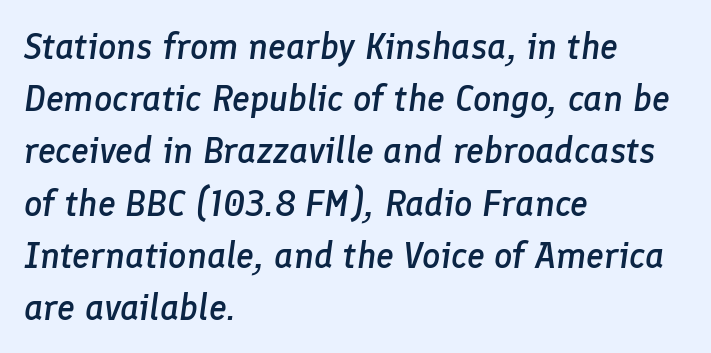
The image shows 36 px semibold type, italic (leaning right); set left-aligned, normal line spacing (1.45x), normal letter spacing, not underlined; low stroke contrast and a medium x-height.
